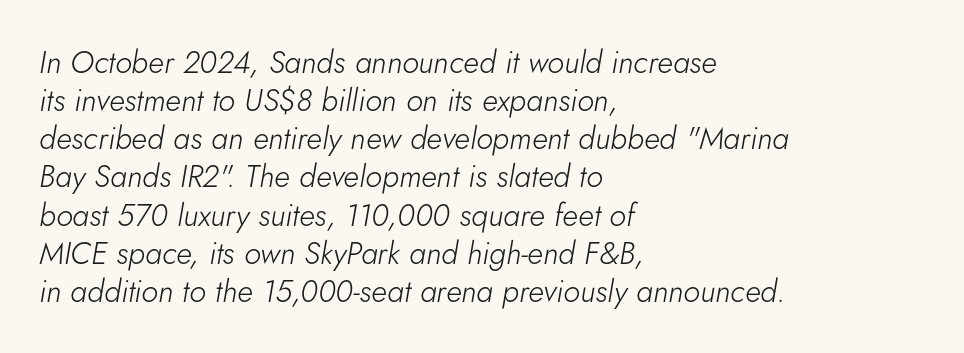
Q: Is the text bold? A: No.
Q: Is the text italic (slanted)? A: Yes, it leans right by about 5 degrees.
Q: Is the text underlined? A: No.
Q: How is the paragraph aligned? A: Left-aligned.
Q: Is the spacing between letters normal or unusually wide? A: Normal.
Q: Width (condensed, normal, or wide)? A: Normal.
Q: Stroke contrast? A: Low.
Q: x-height? A: Small.
Q: Monospaced? A: No.
